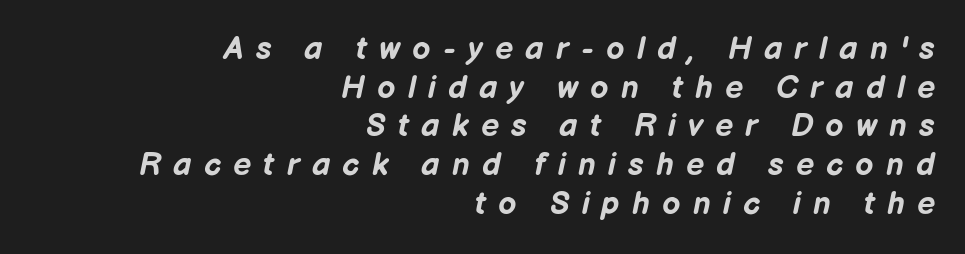
Varying glyph widths throughout — classic text-font behaviour. The zone under the glyphs is completely vacant. Each line ends at the same right margin while the left side varies. The glyphs have the mass of a bold cut. The rendering inserts visible extra space after every character. Designer's note — italics engaged.
